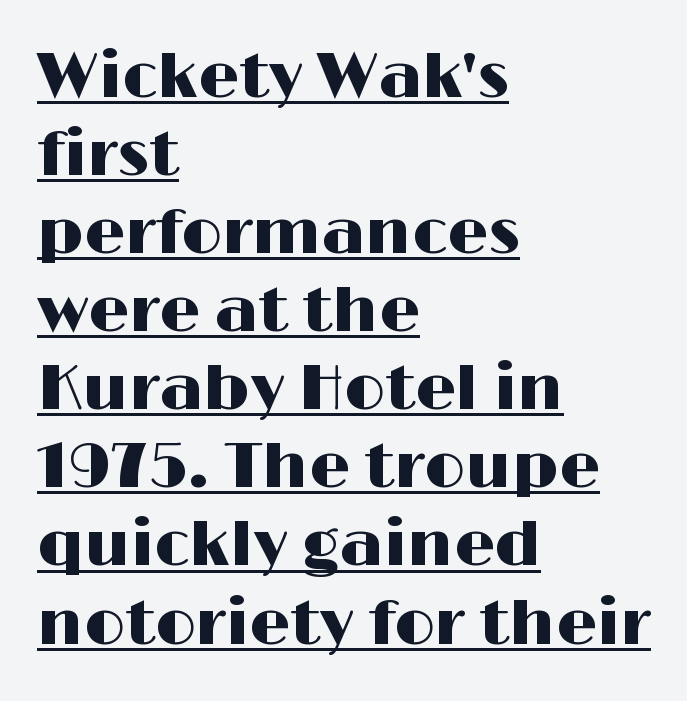
{"serif": "no", "italic": "no", "width": "wide", "stroke_contrast": "high", "x_height": "medium", "monospaced": "no", "underline": "yes", "align": "left", "line_spacing_ratio": 1.22, "letter_spacing": "normal", "letter_spacing_em": 0.0, "glyph_px": 64}
